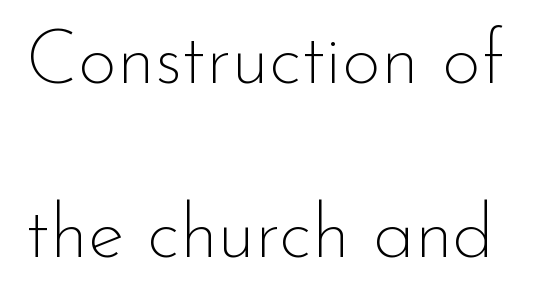
The image shows 76 px thin sans-serif type, upright; set loose line spacing (2.29x), normal letter spacing, not underlined; low stroke contrast and a small x-height.
